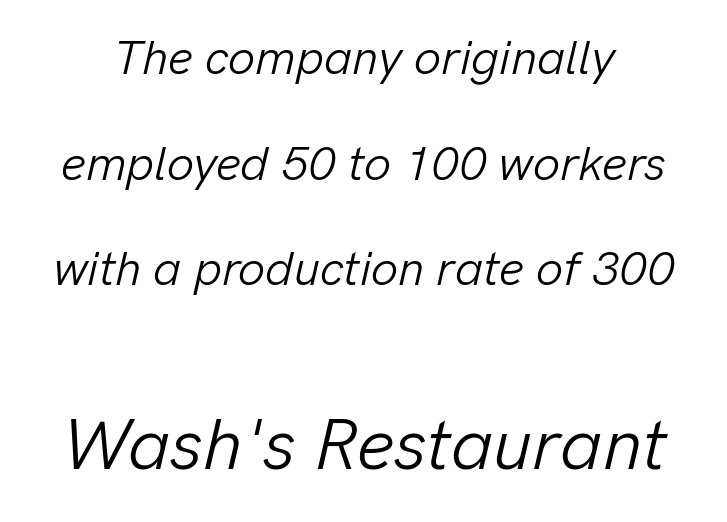
Q: Is the text bold? A: No.
Q: Is the text italic (slanted)? A: Yes, it leans right by about 13 degrees.
Q: Is the text underlined? A: No.
Q: Is the spacing between letters normal or unusually wide? A: Normal.
Q: Is the spacing between lines tight, normal or loose? A: Loose.
Q: Which block of text is set in a larger size, the first (top) or the second (bottom)? A: The second (bottom) one.
Q: Width (condensed, normal, or wide)? A: Normal.
Q: Stroke contrast? A: Low.
Q: x-height? A: Medium.
Q: Monospaced? A: No.
